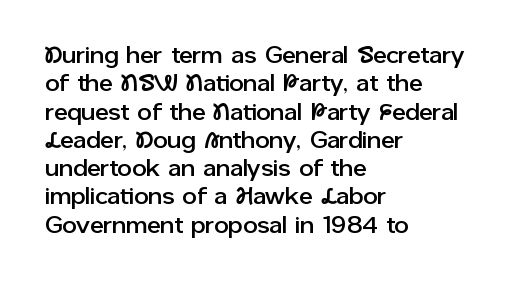
One-word summary of the alignment: left. These lines keep a tight, regular rhythm from letter to letter. Letters rest on an invisible, unmarked baseline. In terms of posture, this sample is upright.
